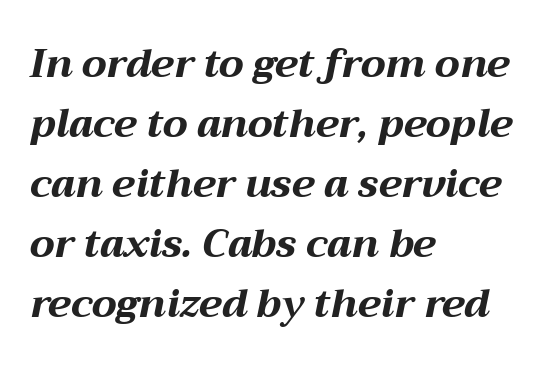
{"italic": "yes", "lean": "right", "slant_degrees": 12, "bold": "yes", "weight": "bold", "width": "wide", "stroke_contrast": "medium", "x_height": "medium", "monospaced": "no", "underline": "no", "align": "left", "line_spacing": "normal", "line_spacing_ratio": 1.54, "letter_spacing": "normal", "letter_spacing_em": 0.0, "glyph_px": 39}
